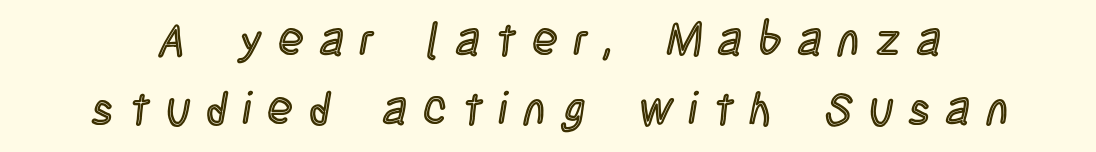
The image shows 46 px condensed type; set normal line spacing (1.49x), unusually wide letter spacing (+0.36 em), not underlined; a large x-height.
